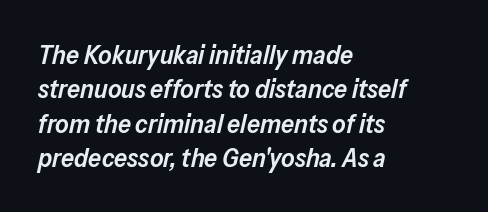
Q: Is the text bold? A: Semi-bold.
Q: Is the text italic (slanted)? A: Yes, it leans right by about 13 degrees.
Q: Is the text underlined? A: No.
Q: How is the paragraph aligned? A: Left-aligned.
Q: Is the spacing between letters normal or unusually wide? A: Normal.
Q: Is the spacing between lines tight, normal or loose? A: Normal.
